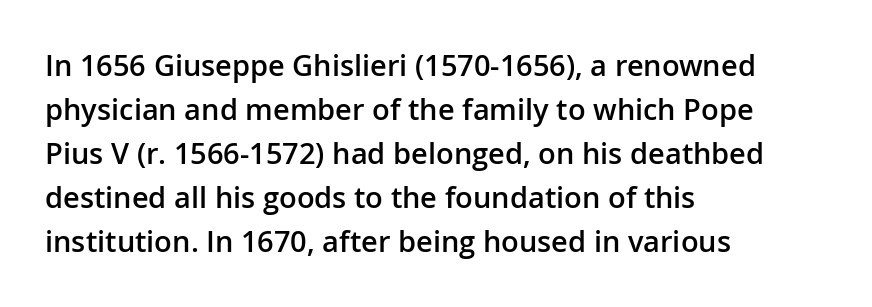
The image shows 29 px semibold sans-serif type, upright; set left-aligned, normal line spacing (1.52x), normal letter spacing, not underlined; low stroke contrast and a medium x-height.
